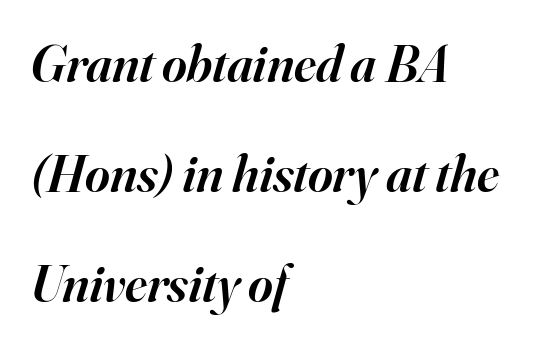
The image shows 53 px semibold serif type, italic (leaning right); set left-aligned, loose line spacing (2.08x), normal letter spacing, not underlined; high stroke contrast and a small x-height.
